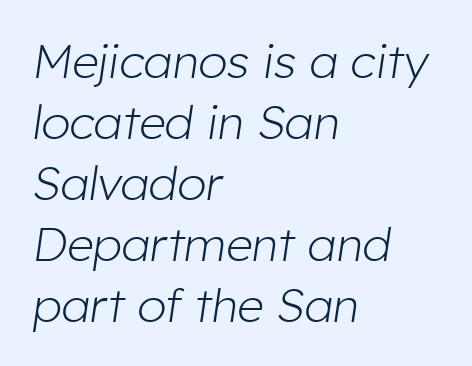
Q: Is the text bold? A: No.
Q: Is the text italic (slanted)? A: Yes, it leans right by about 8 degrees.
Q: Is the text underlined? A: No.
Q: How is the paragraph aligned? A: Left-aligned.
Q: Is the spacing between letters normal or unusually wide? A: Normal.
Q: Is the spacing between lines tight, normal or loose? A: Normal.
Q: Width (condensed, normal, or wide)? A: Normal.
Q: Stroke contrast? A: Low.
Q: x-height? A: Medium.
Q: Monospaced? A: No.
